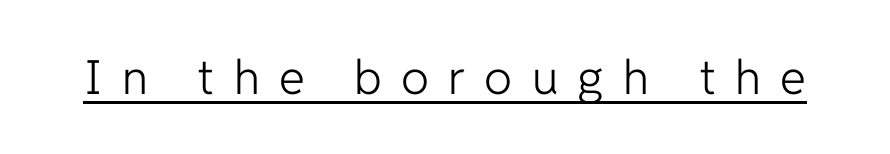
{"serif": "no", "italic": "no", "bold": "no", "weight": "light", "width": "normal", "stroke_contrast": "low", "x_height": "medium", "monospaced": "no", "underline": "yes", "letter_spacing": "wide", "letter_spacing_em": 0.41, "glyph_px": 47}
